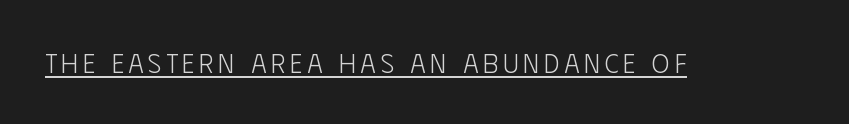
Q: Is the text bold? A: No.
Q: Is the text italic (slanted)? A: No, it is upright.
Q: Is the text underlined? A: Yes.
